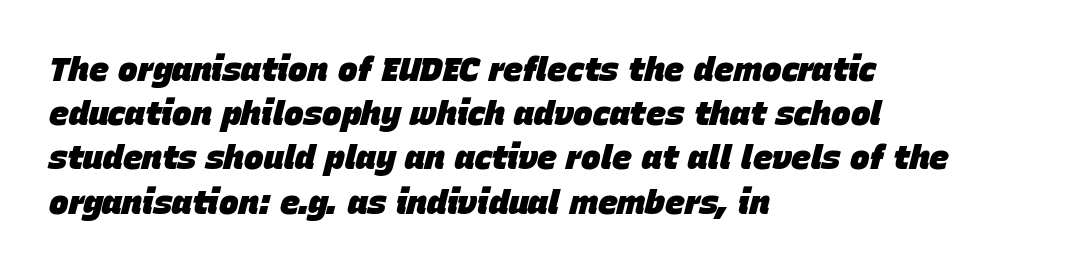
{"italic": "yes", "lean": "right", "slant_degrees": 15, "bold": "yes", "weight": "heavy", "width": "normal", "stroke_contrast": "low", "x_height": "large", "monospaced": "no", "underline": "no", "align": "left", "line_spacing": "normal", "line_spacing_ratio": 1.34, "letter_spacing": "normal", "letter_spacing_em": 0.0, "glyph_px": 33}
